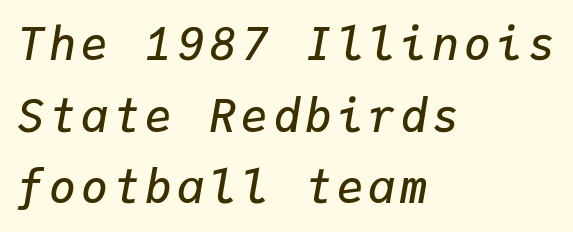
Spacing verdict: monospaced, one width for all characters. The leading is moderate, giving the passage an even texture. As a designer I'd log this as weight 600, semibold. The baseline area is clear.
